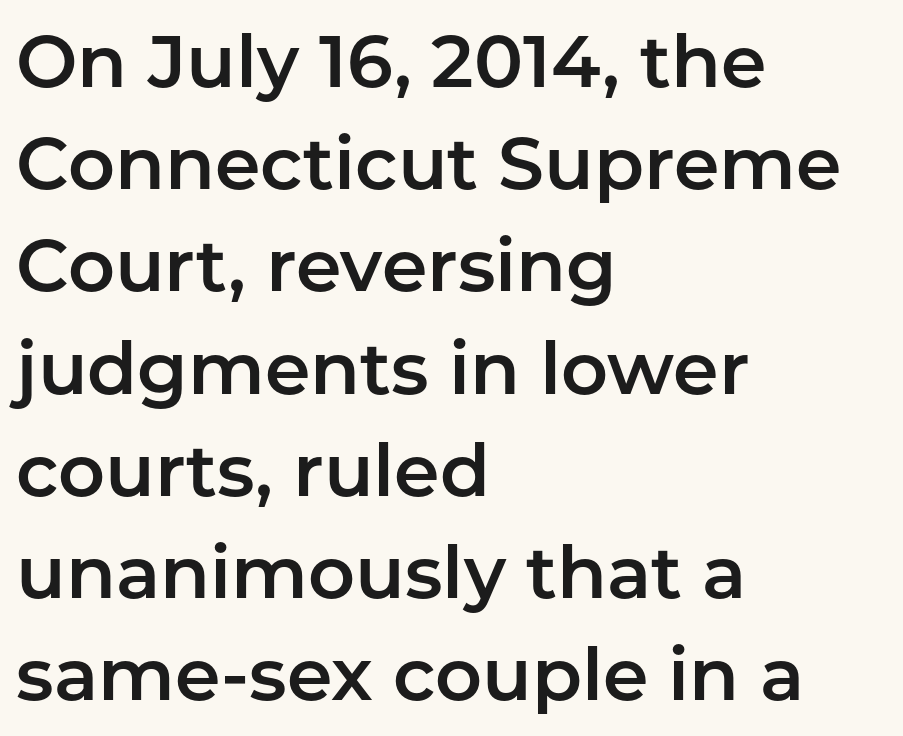
{"serif": "no", "italic": "no", "width": "normal", "stroke_contrast": "low", "x_height": "medium", "monospaced": "no", "underline": "no", "align": "left", "line_spacing": "normal", "line_spacing_ratio": 1.4, "letter_spacing": "normal", "letter_spacing_em": 0.0, "glyph_px": 73}
